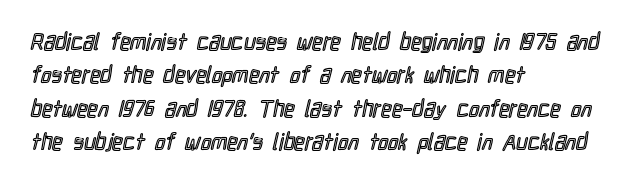
Q: Is the text italic (slanted)? A: Yes.
Q: Is the text underlined? A: No.
Q: How is the paragraph aligned? A: Left-aligned.
Q: Is the spacing between letters normal or unusually wide? A: Normal.
Q: Is the spacing between lines tight, normal or loose? A: Normal.
